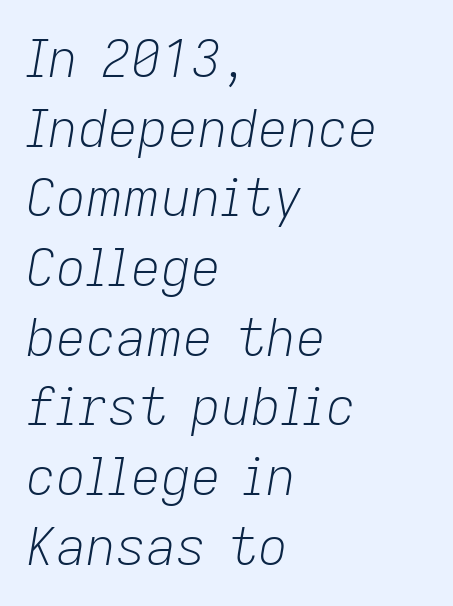
{"italic": "yes", "lean": "right", "slant_degrees": 9, "bold": "no", "weight": "light", "width": "normal", "stroke_contrast": "low", "x_height": "medium", "monospaced": "no", "underline": "no", "align": "left", "line_spacing": "normal", "line_spacing_ratio": 1.34, "letter_spacing": "normal", "letter_spacing_em": 0.0, "glyph_px": 52}
